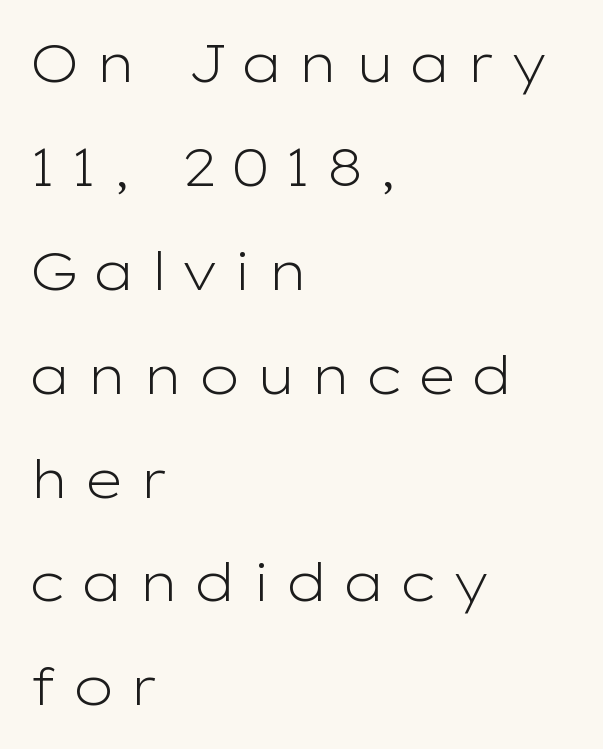
The image shows 53 px light, wide sans-serif type, upright; set left-aligned, loose line spacing (1.96x), unusually wide letter spacing (+0.27 em), not underlined; low stroke contrast and a medium x-height.
